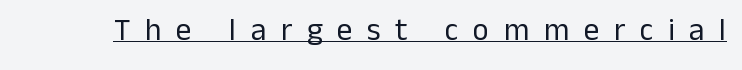
{"serif": "no", "italic": "no", "bold": "no", "weight": "regular", "width": "normal", "stroke_contrast": "low", "x_height": "medium", "monospaced": "no", "underline": "yes", "letter_spacing": "wide", "letter_spacing_em": 0.47, "glyph_px": 31}
